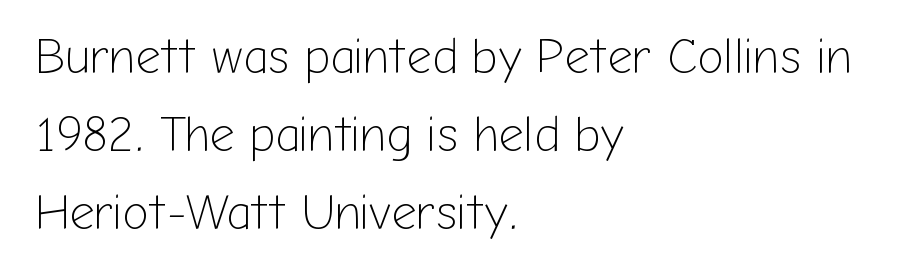
The image shows 49 px light sans-serif type, upright; set left-aligned, normal line spacing (1.59x), normal letter spacing, not underlined; low stroke contrast and a medium x-height.
